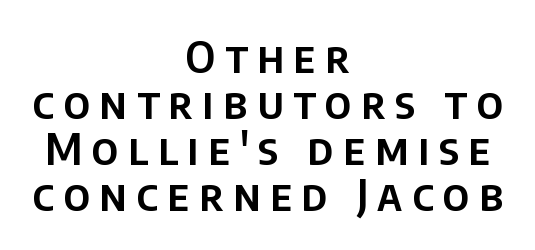
{"serif": "no", "italic": "no", "width": "normal", "stroke_contrast": "low", "x_height": "large", "monospaced": "no", "underline": "no", "align": "center", "line_spacing": "tight", "line_spacing_ratio": 1.07, "letter_spacing": "wide", "letter_spacing_em": 0.22, "glyph_px": 43}
